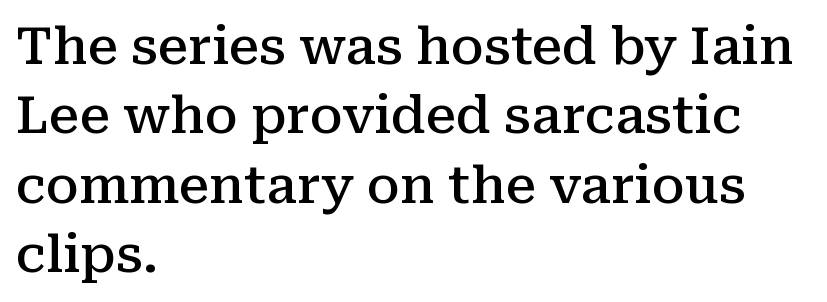
The image shows 51 px semibold serif type, upright; set left-aligned, normal line spacing (1.36x), normal letter spacing, not underlined; medium stroke contrast and a medium x-height.
